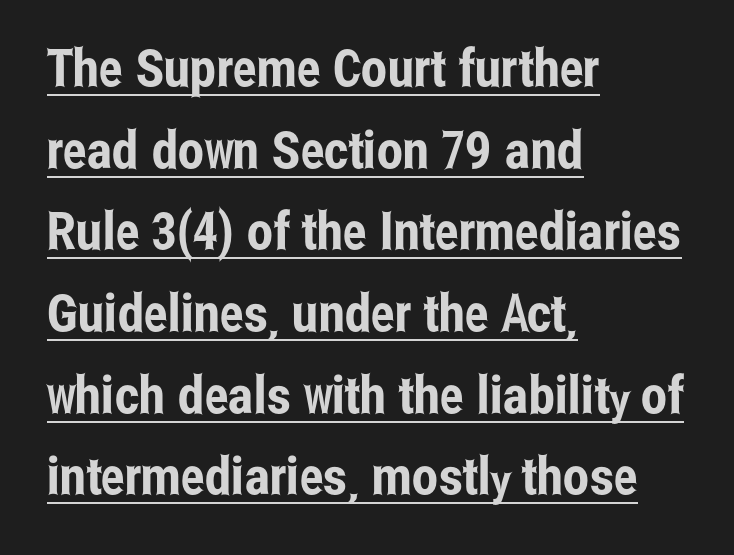
The image shows 52 px condensed sans-serif type, upright; set left-aligned, normal line spacing (1.57x), normal letter spacing, underlined; low stroke contrast and a medium x-height.
